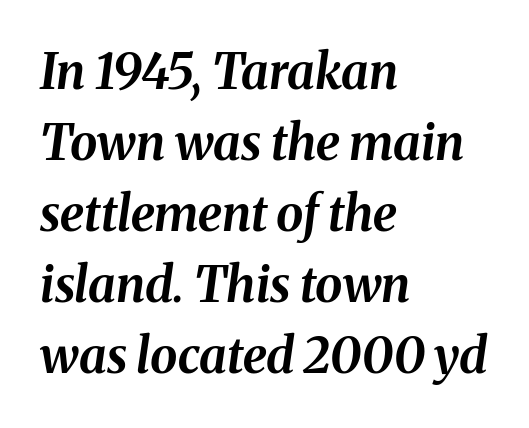
The image shows 49 px bold type, italic (leaning right); set left-aligned, normal line spacing (1.45x), normal letter spacing, not underlined; medium stroke contrast and a medium x-height.
